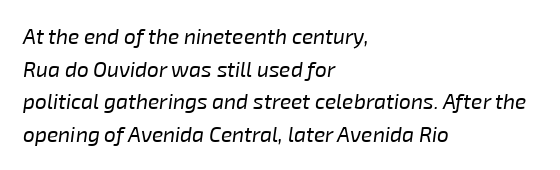
The cut favours lightness, reaching ordinary text weight at its darkest. The passage shown stacks its lines at a standard gap. An italicized treatment has been applied to the whole sample. The text block is weighted toward the left margin, trailing off unevenly rightward. Type without underlining.
